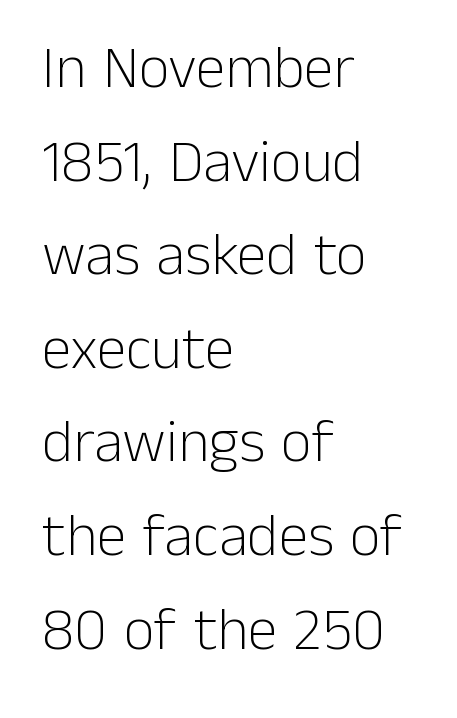
The image shows 60 px light sans-serif type, upright; set left-aligned, normal line spacing (1.56x), normal letter spacing, not underlined; low stroke contrast and a medium x-height.
